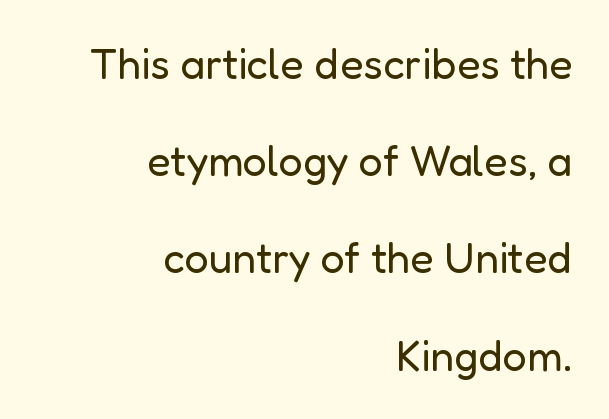
{"serif": "no", "italic": "no", "bold": "no", "weight": "regular", "width": "normal", "stroke_contrast": "low", "x_height": "medium", "monospaced": "no", "underline": "no", "align": "right", "line_spacing": "loose", "line_spacing_ratio": 2.26, "letter_spacing": "normal", "letter_spacing_em": 0.0, "glyph_px": 43}
